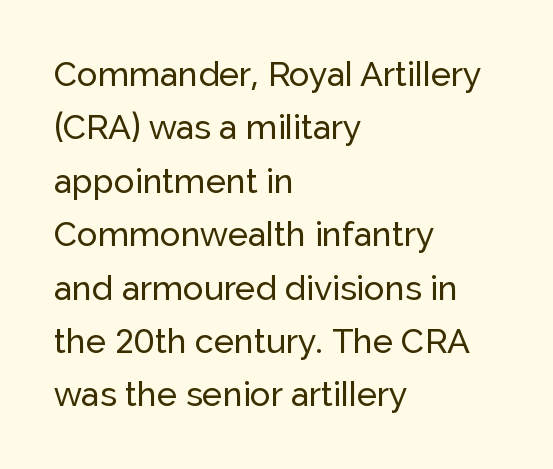
The image shows 34 px sans-serif type, upright; set left-aligned, normal line spacing (1.57x), normal letter spacing, not underlined; low stroke contrast and a medium x-height.
